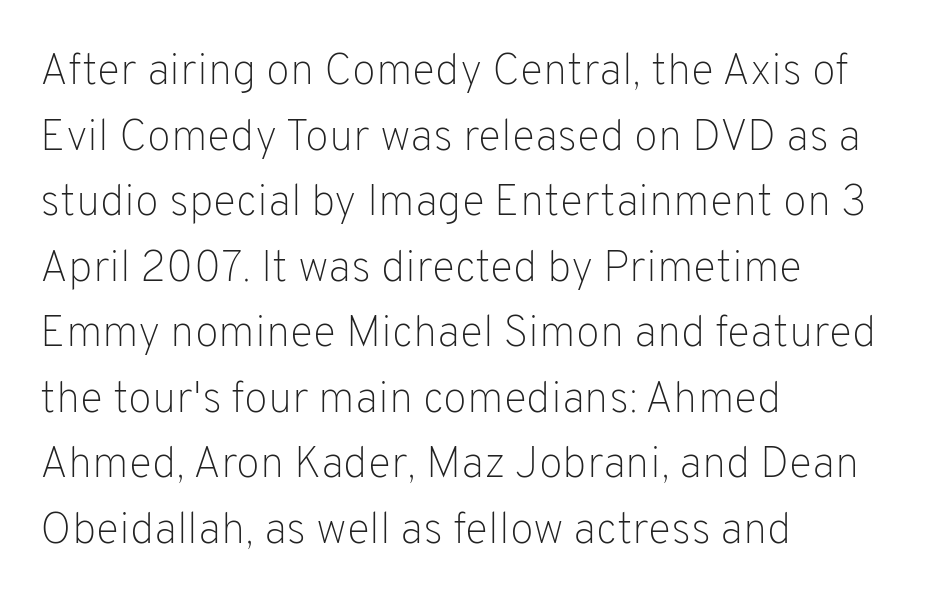
{"serif": "no", "italic": "no", "bold": "no", "weight": "light", "width": "normal", "stroke_contrast": "low", "x_height": "medium", "monospaced": "no", "underline": "no", "align": "left", "line_spacing": "normal", "line_spacing_ratio": 1.49, "letter_spacing": "normal", "letter_spacing_em": 0.0, "glyph_px": 44}
